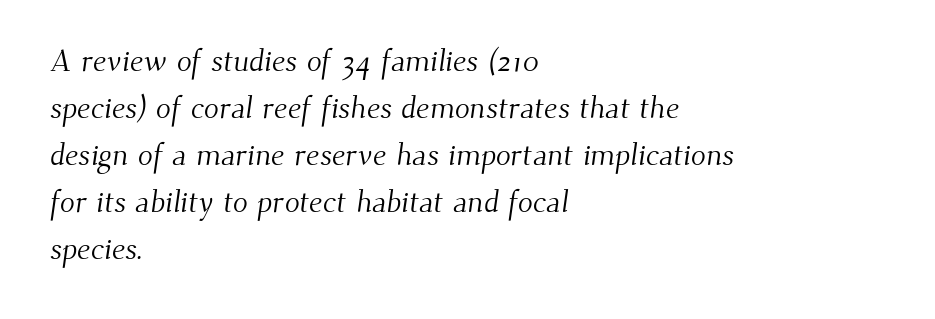
{"serif": "yes", "bold": "no", "weight": "light", "width": "normal", "stroke_contrast": "medium", "x_height": "small", "monospaced": "no", "underline": "no", "align": "left", "line_spacing": "normal", "line_spacing_ratio": 1.52, "letter_spacing": "normal", "letter_spacing_em": 0.0, "glyph_px": 31}
